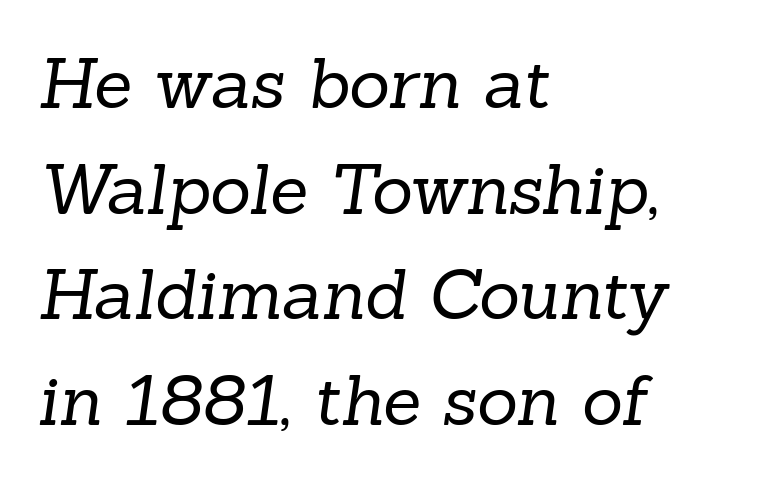
Q: Is the text bold? A: No.
Q: Is the typeface a serif or a sans-serif typeface? A: Serif.
Q: Is the text underlined? A: No.
Q: How is the paragraph aligned? A: Left-aligned.
Q: Is the spacing between letters normal or unusually wide? A: Normal.
Q: Is the spacing between lines tight, normal or loose? A: Normal.
Q: Width (condensed, normal, or wide)? A: Normal.
Q: Stroke contrast? A: Low.
Q: x-height? A: Medium.
Q: Monospaced? A: No.
